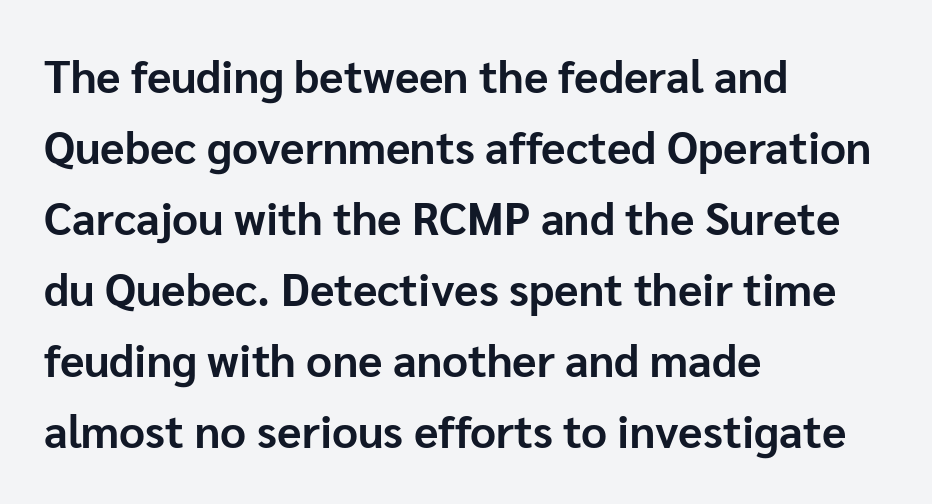
Q: Is the text bold? A: Yes.
Q: Is the text italic (slanted)? A: No, it is upright.
Q: Is the typeface a serif or a sans-serif typeface? A: Sans-serif.
Q: Is the text underlined? A: No.
Q: How is the paragraph aligned? A: Left-aligned.
Q: Is the spacing between letters normal or unusually wide? A: Normal.
Q: Is the spacing between lines tight, normal or loose? A: Normal.
Q: Width (condensed, normal, or wide)? A: Normal.
Q: Stroke contrast? A: Low.
Q: x-height? A: Medium.
Q: Monospaced? A: No.
